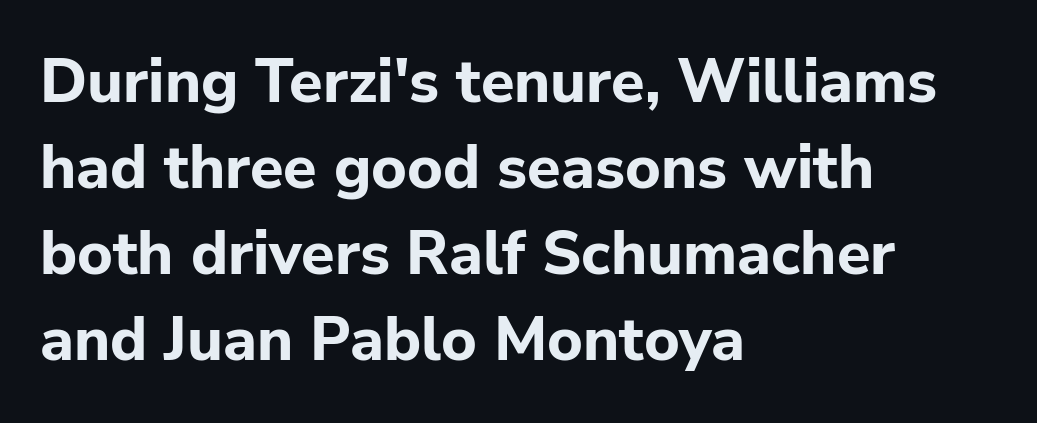
{"serif": "no", "italic": "no", "bold": "yes", "weight": "bold", "width": "normal", "stroke_contrast": "low", "x_height": "medium", "monospaced": "no", "underline": "no", "align": "left", "line_spacing": "normal", "line_spacing_ratio": 1.41, "letter_spacing": "normal", "letter_spacing_em": 0.0, "glyph_px": 61}
